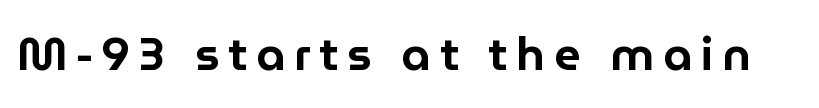
The image shows 46 px sans-serif type, upright; set not underlined; low stroke contrast and a medium x-height.
